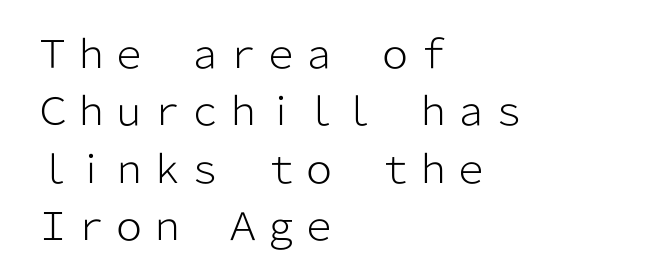
Q: Is the text bold? A: No.
Q: Is the text italic (slanted)? A: No, it is upright.
Q: Is the typeface a serif or a sans-serif typeface? A: Sans-serif.
Q: Is the text underlined? A: No.
Q: How is the paragraph aligned? A: Left-aligned.
Q: Is the spacing between letters normal or unusually wide? A: Normal.
Q: Is the spacing between lines tight, normal or loose? A: Normal.
Q: Width (condensed, normal, or wide)? A: Normal.
Q: Stroke contrast? A: Low.
Q: x-height? A: Medium.
Q: Monospaced? A: No.
